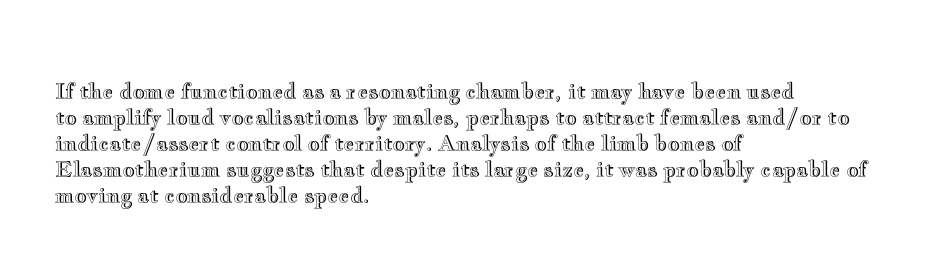
The typesetter chose a ragged-right arrangement here. The type sits square on the baseline with zero lean. There is no visible air inserted between adjacent glyphs. Has an underline been added? It has not.
